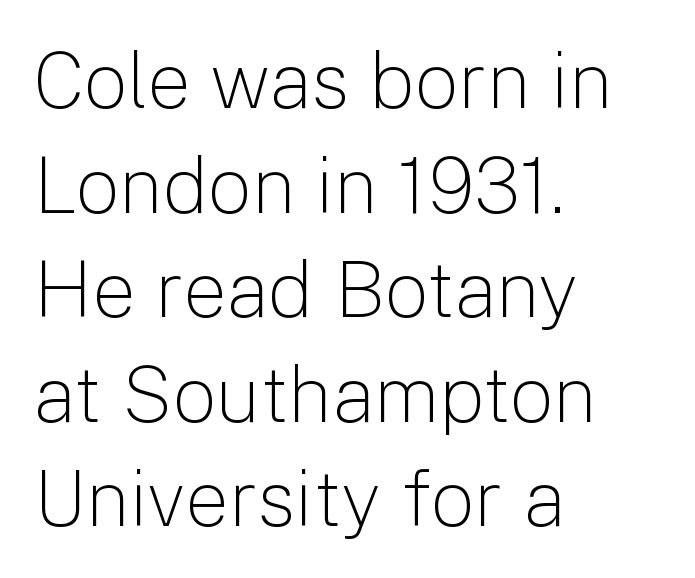
Q: Is the text bold? A: No.
Q: Is the text italic (slanted)? A: No, it is upright.
Q: Is the typeface a serif or a sans-serif typeface? A: Sans-serif.
Q: Is the text underlined? A: No.
Q: How is the paragraph aligned? A: Left-aligned.
Q: Is the spacing between letters normal or unusually wide? A: Normal.
Q: Is the spacing between lines tight, normal or loose? A: Normal.
Q: Width (condensed, normal, or wide)? A: Normal.
Q: Stroke contrast? A: Low.
Q: x-height? A: Medium.
Q: Monospaced? A: No.
